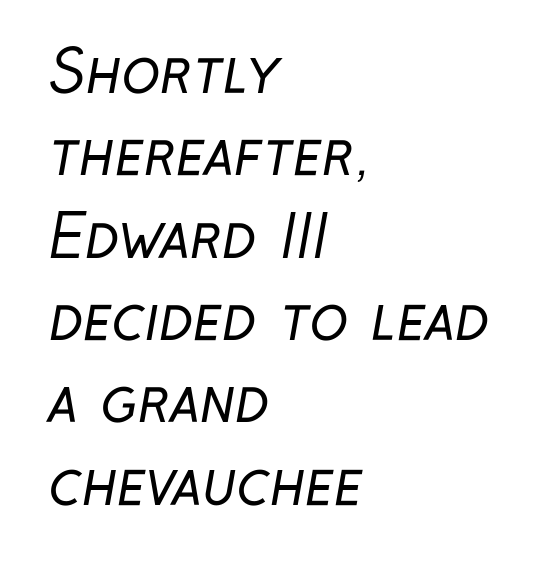
Stems and bowls with no extra thickness — not bold. Type style note: lacks serifs. The passage shown stacks its lines at a standard gap. One-word summary of the alignment: left. Check under the words: just untouched page. This sample uses plain, unmodified letter spacing.
